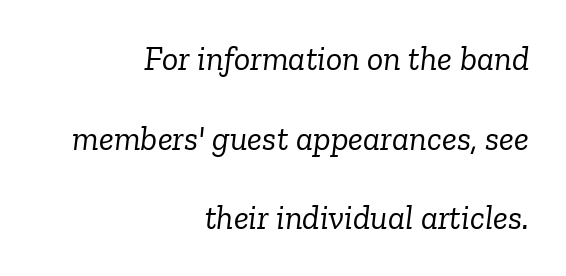
Q: Is the text bold? A: No.
Q: Is the text italic (slanted)? A: Yes, it leans right by about 6 degrees.
Q: Is the typeface a serif or a sans-serif typeface? A: Serif.
Q: Is the text underlined? A: No.
Q: How is the paragraph aligned? A: Right-aligned.
Q: Is the spacing between letters normal or unusually wide? A: Normal.
Q: Is the spacing between lines tight, normal or loose? A: Loose.
Q: Width (condensed, normal, or wide)? A: Normal.
Q: Stroke contrast? A: Low.
Q: x-height? A: Medium.
Q: Monospaced? A: No.
